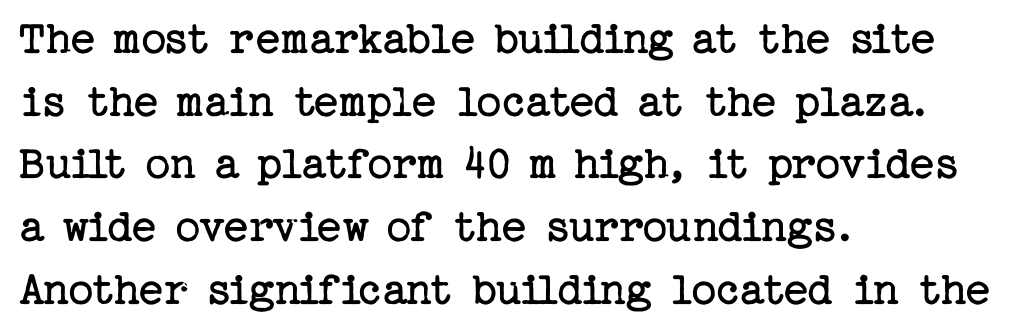
Q: Is the text bold? A: No.
Q: Is the text italic (slanted)? A: No, it is upright.
Q: Is the typeface a serif or a sans-serif typeface? A: Serif.
Q: Is the text underlined? A: No.
Q: How is the paragraph aligned? A: Left-aligned.
Q: Is the spacing between letters normal or unusually wide? A: Normal.
Q: Is the spacing between lines tight, normal or loose? A: Normal.
Q: Width (condensed, normal, or wide)? A: Normal.
Q: Stroke contrast? A: Low.
Q: x-height? A: Medium.
